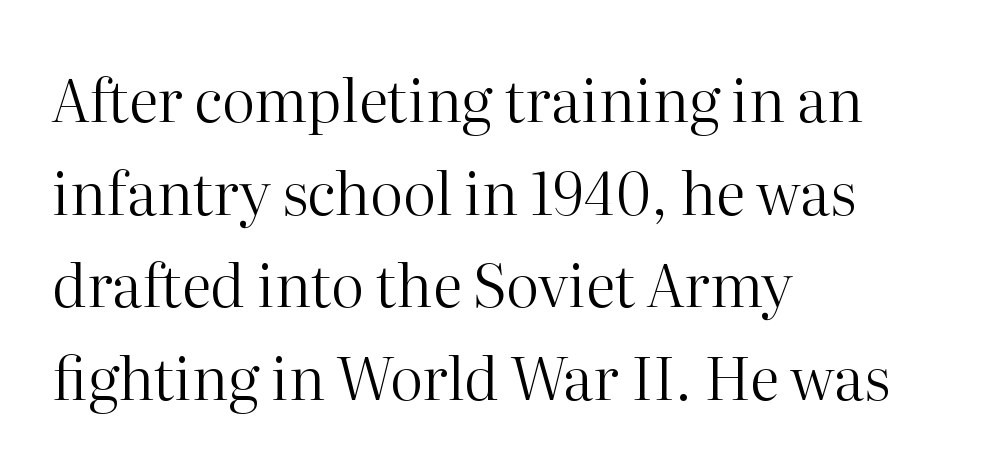
Every row of glyphs begins at an identical x-position on the left. Is this a fixed-width face? No — the glyphs have proportional, varying widths. Letters have the restrained weight of plain body copy at most. Quick note: underline off. The line-height multiplier appears to be the usual default.
